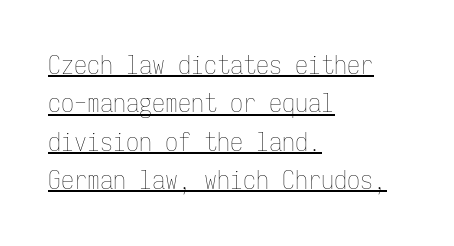
Q: Is the text bold? A: No.
Q: Is the text italic (slanted)? A: No, it is upright.
Q: Is the text underlined? A: Yes.
Q: How is the paragraph aligned? A: Left-aligned.
Q: Is the spacing between letters normal or unusually wide? A: Normal.
Q: Is the spacing between lines tight, normal or loose? A: Normal.
